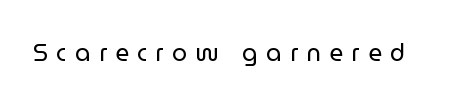
Q: Is the text bold? A: No.
Q: Is the text italic (slanted)? A: No, it is upright.
Q: Is the text underlined? A: No.
Q: Is the spacing between letters normal or unusually wide? A: Unusually wide.
